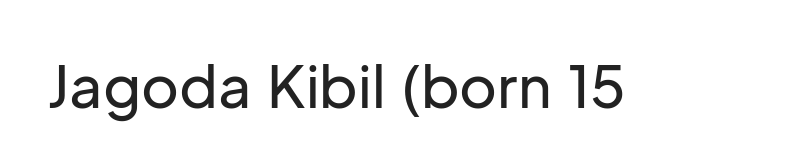
The image shows 58 px sans-serif type, upright; set normal letter spacing, not underlined; low stroke contrast and a medium x-height.
